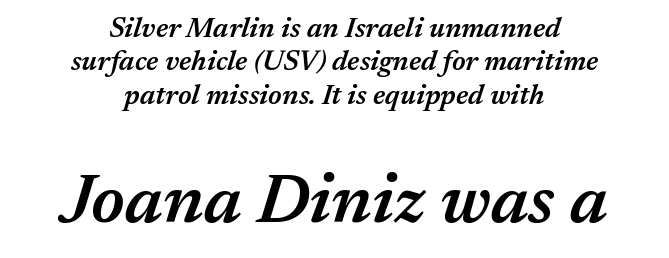
{"italic": "yes", "lean": "right", "slant_degrees": 17, "bold": "semi", "weight": "semibold", "width": "normal", "stroke_contrast": "medium", "x_height": "medium", "monospaced": "no", "underline": "no", "align": "center", "line_spacing_ratio": 1.19, "letter_spacing": "normal", "letter_spacing_em": 0.0, "larger_block": "second", "size_ratio": 2.46, "glyph_px": 69}
